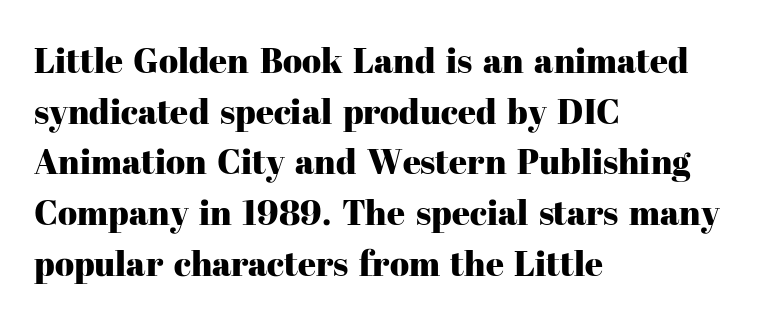
The image shows 35 px serif type, upright; set left-aligned, normal line spacing (1.45x), normal letter spacing, not underlined; high stroke contrast and a medium x-height.
